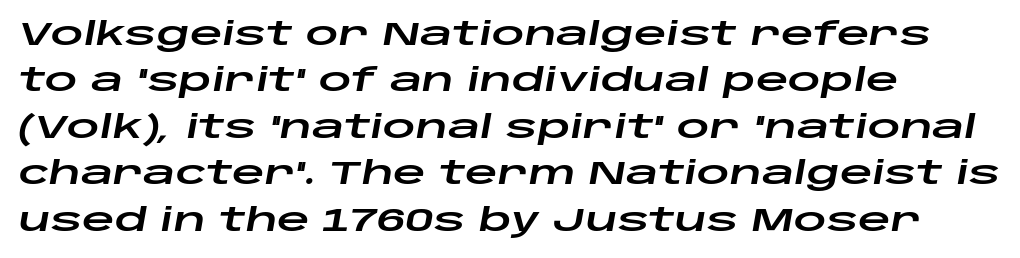
The image shows 32 px wide type, italic (leaning right); set left-aligned, normal line spacing (1.45x), normal letter spacing, not underlined; low stroke contrast and a large x-height.
